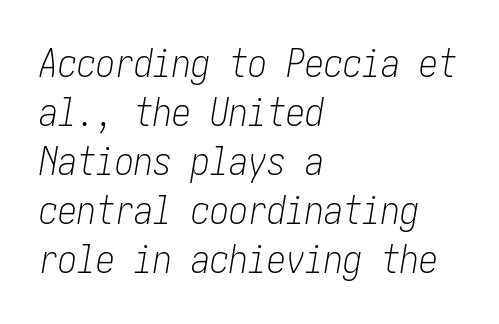
{"italic": "yes", "lean": "right", "slant_degrees": 10, "bold": "no", "weight": "light", "width": "condensed", "stroke_contrast": "low", "x_height": "medium", "underline": "no", "align": "left", "line_spacing": "normal", "line_spacing_ratio": 1.29, "letter_spacing": "normal", "letter_spacing_em": 0.0, "glyph_px": 38}
